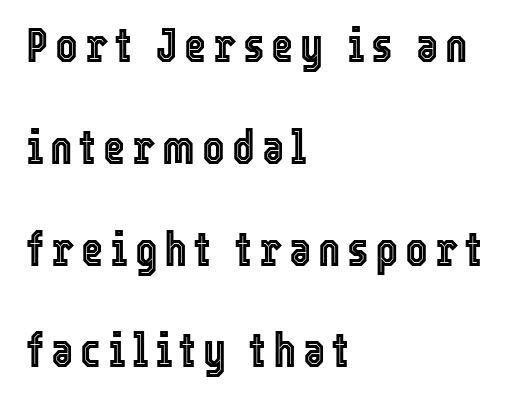
The image shows 48 px condensed type, upright; set left-aligned, loose line spacing (2.12x), not underlined; a medium x-height.
